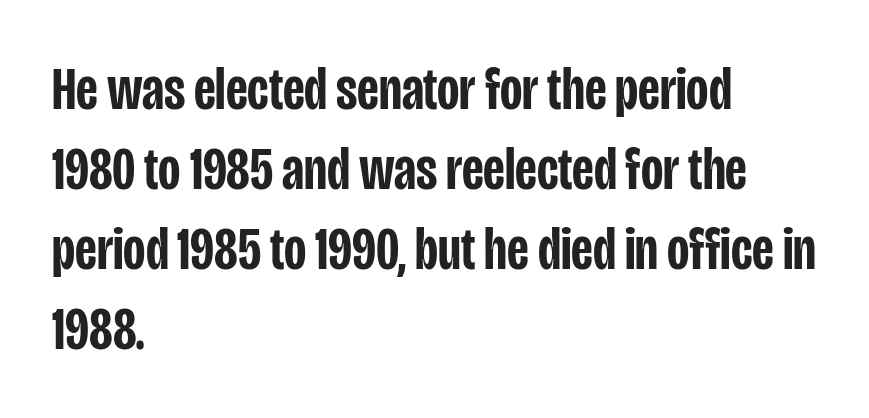
A bare baseline throughout the passage. Letter spacing: default. The letters advance in unequal steps, a hallmark of proportional type. Is there any slant? The stems are plumb. Summary of vertical rhythm: regular, with standard interline spacing. The passage is arranged the way most books set body copy — flush left.
